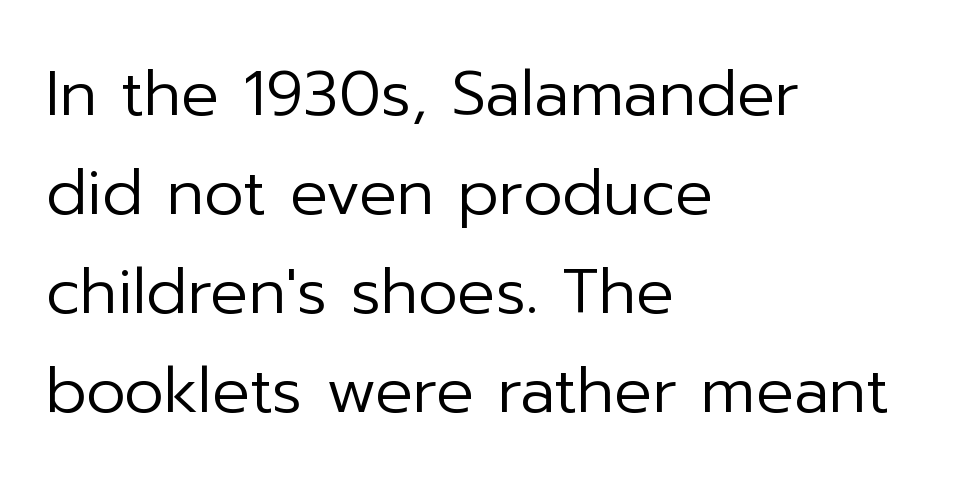
{"serif": "no", "italic": "no", "bold": "no", "weight": "regular", "width": "normal", "stroke_contrast": "low", "x_height": "medium", "monospaced": "no", "underline": "no", "align": "left", "line_spacing": "normal", "line_spacing_ratio": 1.57, "letter_spacing": "normal", "letter_spacing_em": 0.0, "glyph_px": 63}
